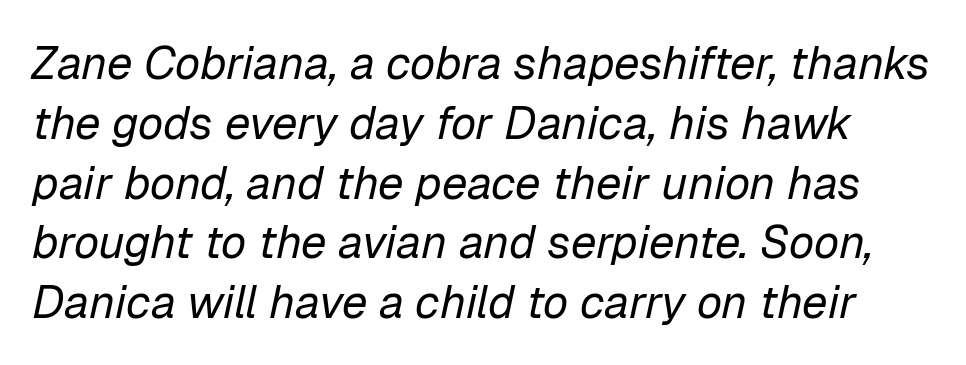
The image shows 46 px regular-weight type, italic (leaning right); set normal line spacing (1.3x), normal letter spacing, not underlined; low stroke contrast and a medium x-height.
